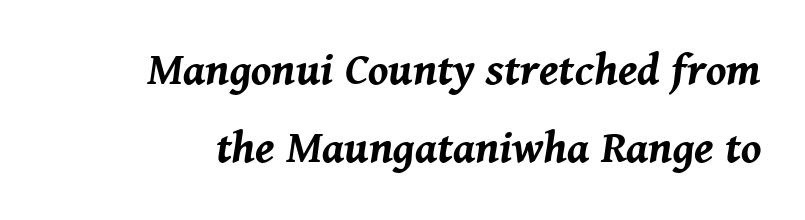
{"italic": "yes", "lean": "right", "slant_degrees": 8, "bold": "yes", "weight": "bold", "width": "normal", "stroke_contrast": "medium", "x_height": "medium", "monospaced": "no", "underline": "no", "line_spacing_ratio": 1.74, "letter_spacing": "normal", "letter_spacing_em": 0.0, "glyph_px": 45}
